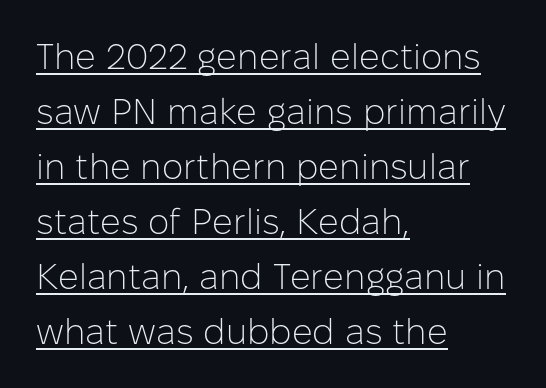
Q: Is the text bold? A: No.
Q: Is the text italic (slanted)? A: No, it is upright.
Q: Is the typeface a serif or a sans-serif typeface? A: Sans-serif.
Q: Is the text underlined? A: Yes.
Q: How is the paragraph aligned? A: Left-aligned.
Q: Is the spacing between letters normal or unusually wide? A: Normal.
Q: Is the spacing between lines tight, normal or loose? A: Normal.
Q: Width (condensed, normal, or wide)? A: Normal.
Q: Stroke contrast? A: Low.
Q: x-height? A: Medium.
Q: Monospaced? A: No.
